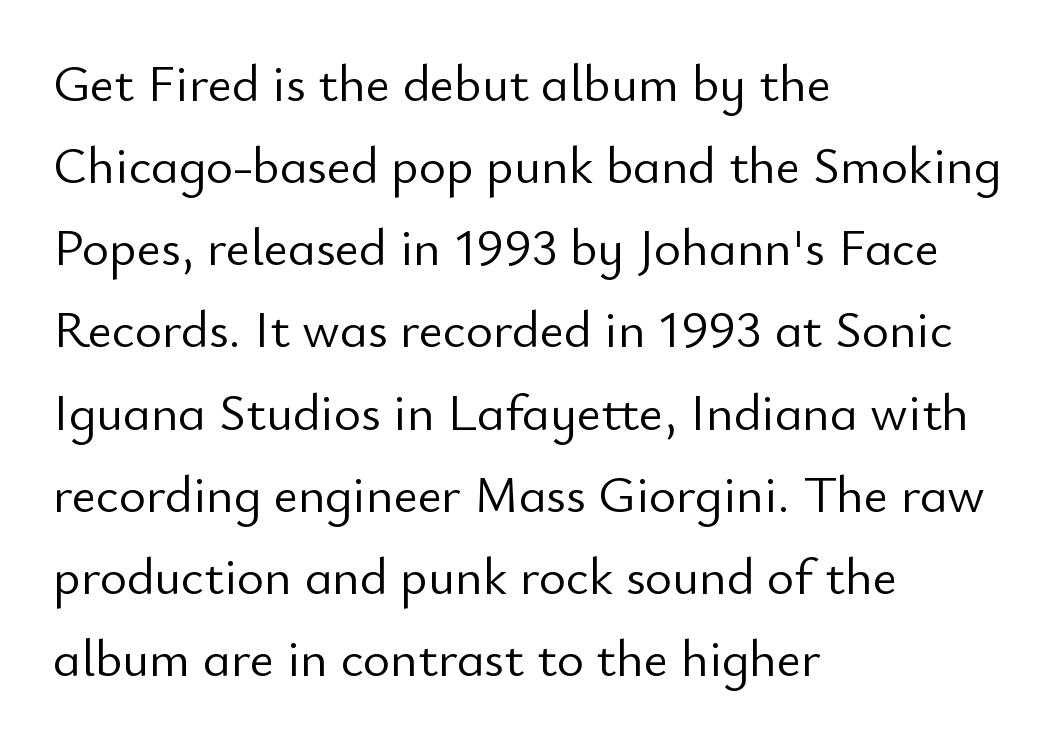
{"serif": "no", "italic": "no", "bold": "no", "weight": "light", "width": "normal", "stroke_contrast": "low", "x_height": "small", "monospaced": "no", "underline": "no", "align": "left", "line_spacing": "normal", "line_spacing_ratio": 1.58, "letter_spacing": "normal", "letter_spacing_em": 0.0, "glyph_px": 52}
